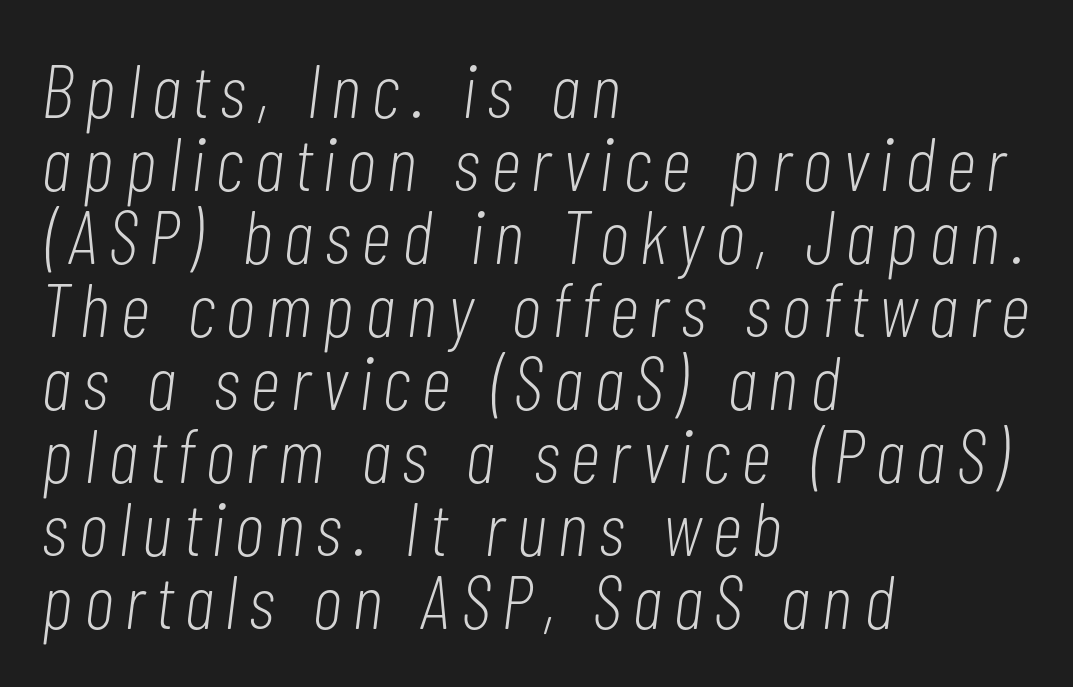
The passage shown leans; its letterforms are oblique. The passage shown is typed in a proportional face where columns would drift. Ink coverage per letter is moderate at most. The paragraph has a hard left edge and a soft right edge. Clear beneath every line of the passage.
